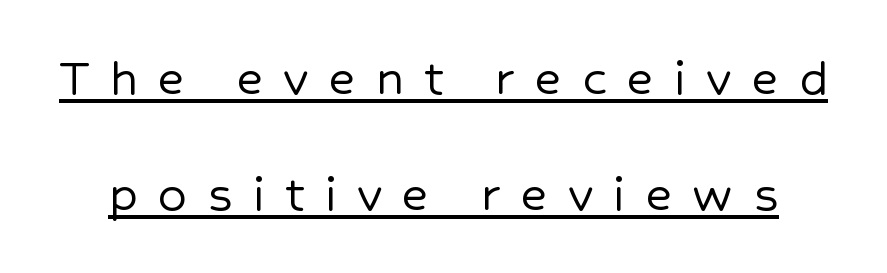
Check where the strokes stop: nothing finishes them off — pure sans. The passage shown stacks its lines with a broad gap. Every word sits above its own underline. Is this a fixed-width face? No — the glyphs have proportional, varying widths. When letters stand straight like this, we call the style roman or upright. You could only call the tracking loose — the letters float apart.
